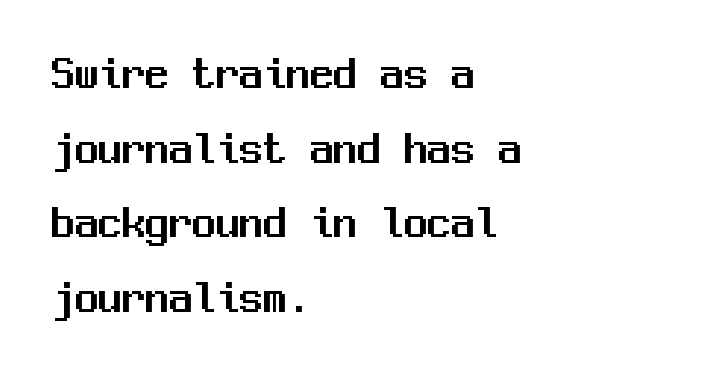
The baseline area is clear. Left-aligned paragraph, ragged on the right. Normally led — the rows are evenly, conventionally spaced. Check where the strokes stop: nothing finishes them off — pure sans. This rendering leaves character spacing at its baseline value.
